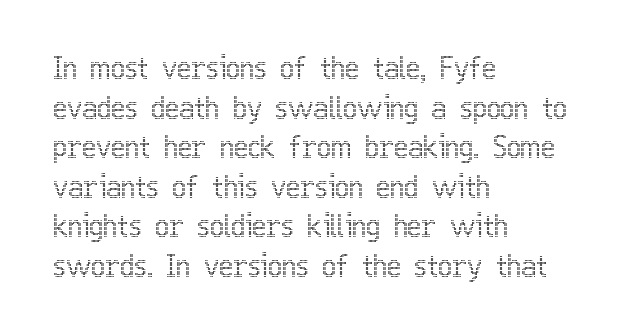
{"italic": "no", "width": "condensed", "x_height": "medium", "monospaced": "no", "underline": "no", "align": "left", "line_spacing": "normal", "line_spacing_ratio": 1.32, "letter_spacing": "normal", "letter_spacing_em": 0.0, "glyph_px": 30}
